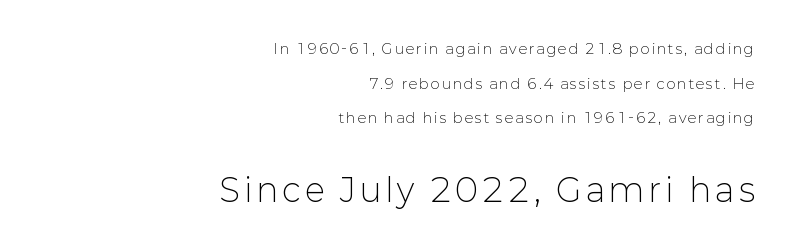
Proportional: the letters do not fall into vertical columns. The face used here appears at its bigger size in the lower chunk. These lines stand farther apart than default settings would place them. This is sans-serif lettering, the kind often seen on screens and signage.
